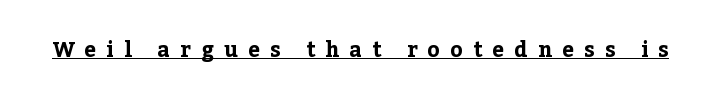
Caption: bold face, heavy strokes. Glyph-to-glyph distance is far greater than everyday printed text. Quick note: underline on. If you drew a line through each stem, it would be perfectly vertical.
